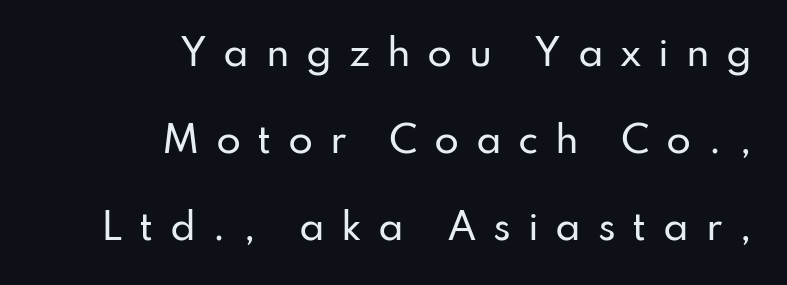
Between one letter and the next there's a generous, obvious gap. Unmarked baselines from the first word to the last. The compositor pushed each line to the right boundary. This block would shrink considerably if given ordinary leading; it's expanded now.
